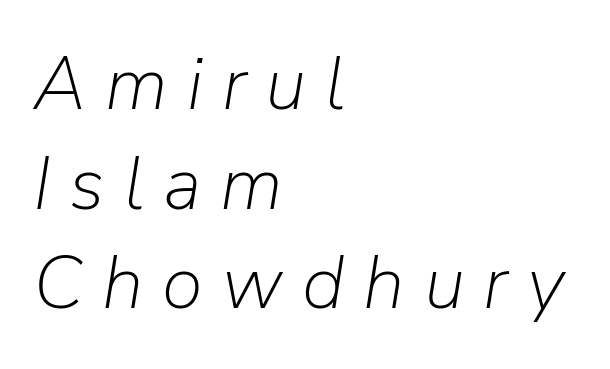
Q: Is the text bold? A: No.
Q: Is the text italic (slanted)? A: Yes, it leans right by about 9 degrees.
Q: Is the text underlined? A: No.
Q: How is the paragraph aligned? A: Left-aligned.
Q: Is the spacing between letters normal or unusually wide? A: Unusually wide.
Q: Is the spacing between lines tight, normal or loose? A: Normal.
Q: Width (condensed, normal, or wide)? A: Normal.
Q: Stroke contrast? A: Low.
Q: x-height? A: Medium.
Q: Monospaced? A: No.
